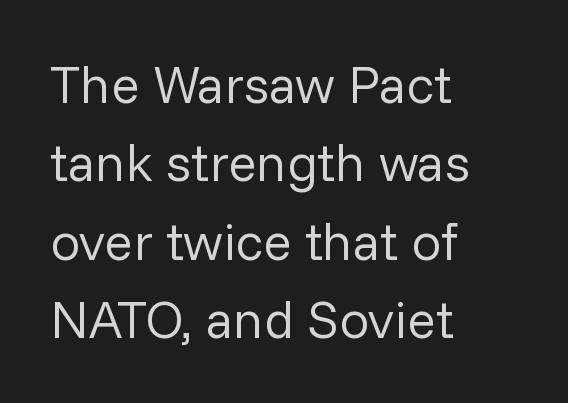
Q: Is the text bold? A: No.
Q: Is the text italic (slanted)? A: No, it is upright.
Q: Is the typeface a serif or a sans-serif typeface? A: Sans-serif.
Q: Is the text underlined? A: No.
Q: How is the paragraph aligned? A: Left-aligned.
Q: Is the spacing between letters normal or unusually wide? A: Normal.
Q: Is the spacing between lines tight, normal or loose? A: Normal.
Q: Width (condensed, normal, or wide)? A: Normal.
Q: Stroke contrast? A: Low.
Q: x-height? A: Medium.
Q: Monospaced? A: No.
